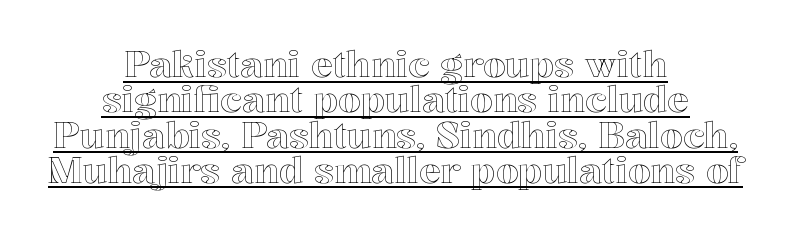
This sample has the flowing, uneven cadence of proportional lettering. A centered setting, common on invitations and titles, is used for this passage. Ordinary non-slanted type is in use. Vertically, the passage feels compressed, each row crowding the next.
